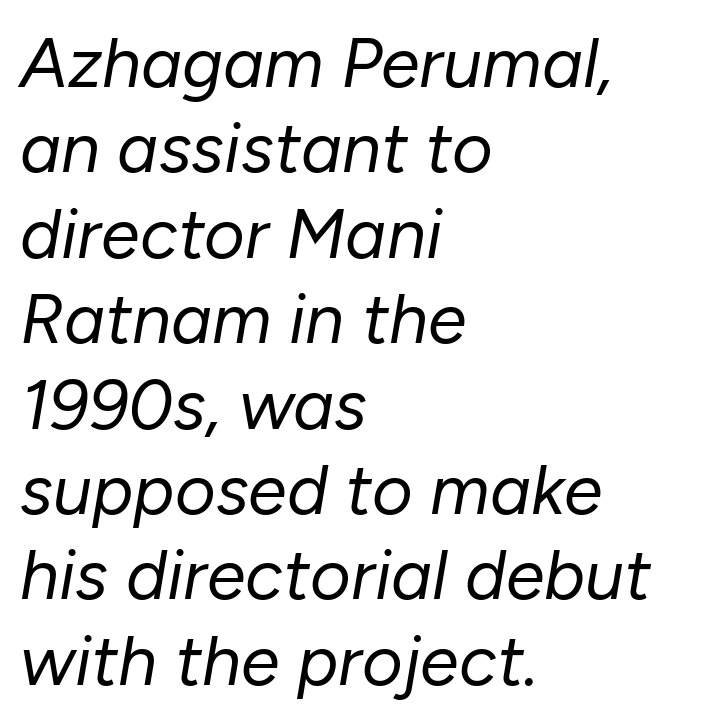
The glyphs are unaccompanied by any horizontal stroke below them. The passage is arranged the way most books set body copy — flush left. The letters advance in unequal steps, a hallmark of proportional type. Is the type heavy? It reads as light-to-regular instead.
